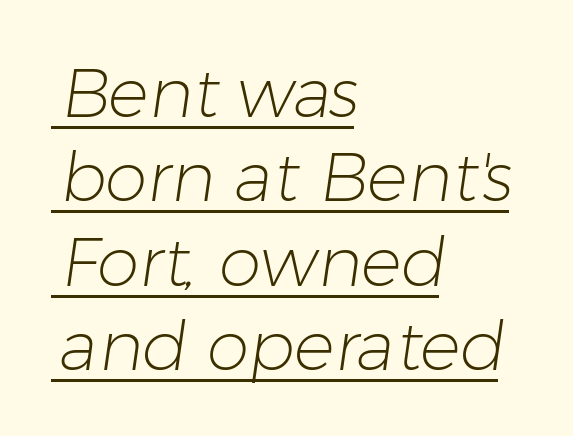
Underlined type. The letters advance in unequal steps, a hallmark of proportional type. Every row of glyphs begins at an identical x-position on the left. This sample uses a sans-serif face.
